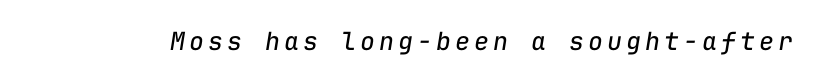
The font's italic variant was chosen for this text. Weight class: somewhere from thin through regular. Each row of text sits above clean, open space.
